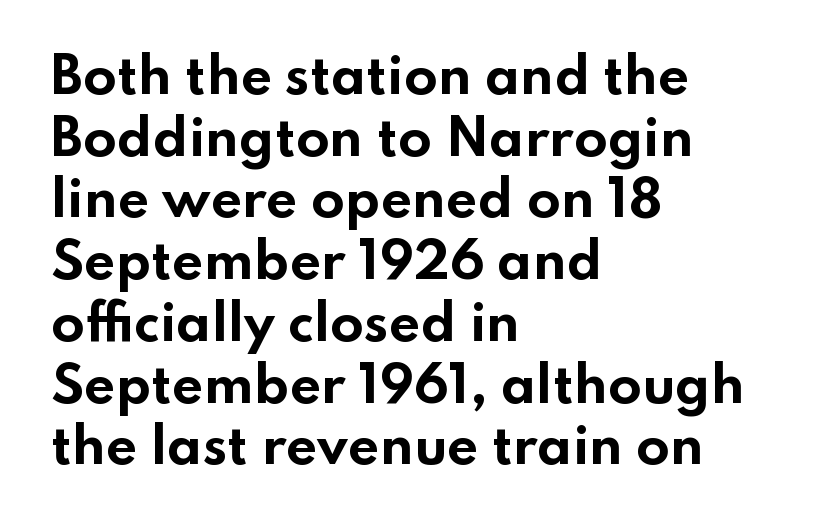
Q: Is the text bold? A: Yes.
Q: Is the text italic (slanted)? A: No, it is upright.
Q: Is the typeface a serif or a sans-serif typeface? A: Sans-serif.
Q: Is the text underlined? A: No.
Q: How is the paragraph aligned? A: Left-aligned.
Q: Is the spacing between letters normal or unusually wide? A: Normal.
Q: Is the spacing between lines tight, normal or loose? A: Normal.
Q: Width (condensed, normal, or wide)? A: Wide.
Q: Stroke contrast? A: Low.
Q: x-height? A: Small.
Q: Monospaced? A: No.
